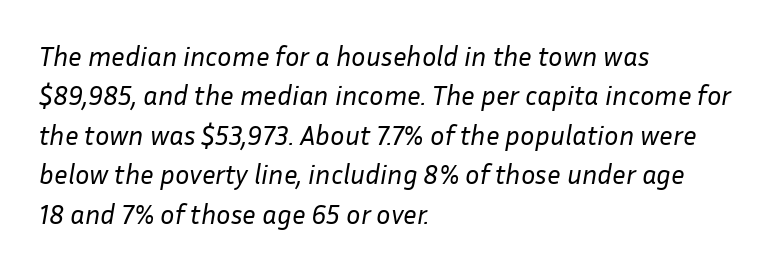
What's the leading like? Ordinary, nothing unusual. Vertical stems look standard width or narrower in stroke. Glyph-to-glyph distance matches everyday printed text. Anything drawn beneath the words? Only blank space. The setting favours the left margin, as ordinary paragraphs usually do.
